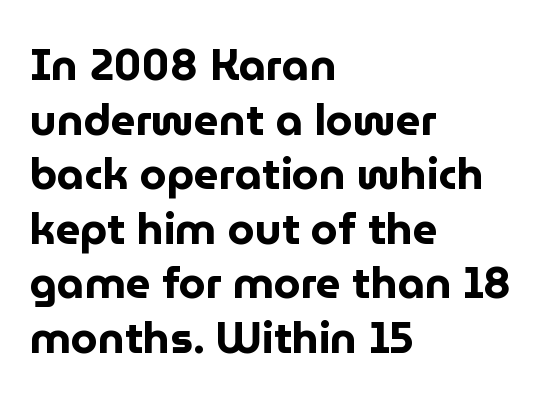
Look at the bottom of the vertical strokes: they stop flat, with no serifs. Alignment: flush left. Horizontal bands of white between lines are of average thickness. Think of a printed novel: that variable character pitch is what you see here.
